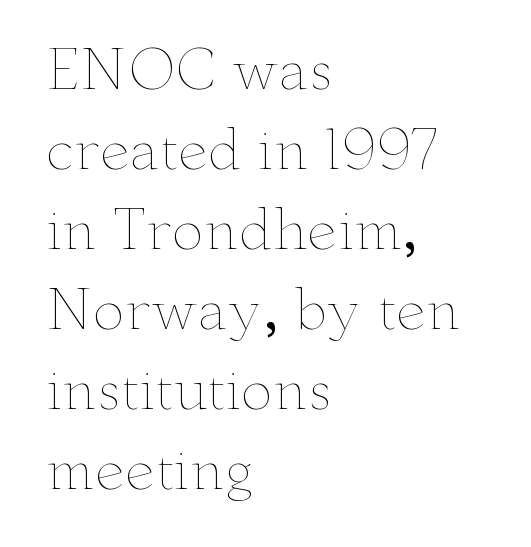
The image shows 54 px thin, wide type, upright; set left-aligned, normal line spacing (1.48x), normal letter spacing, not underlined; low stroke contrast and a small x-height.
